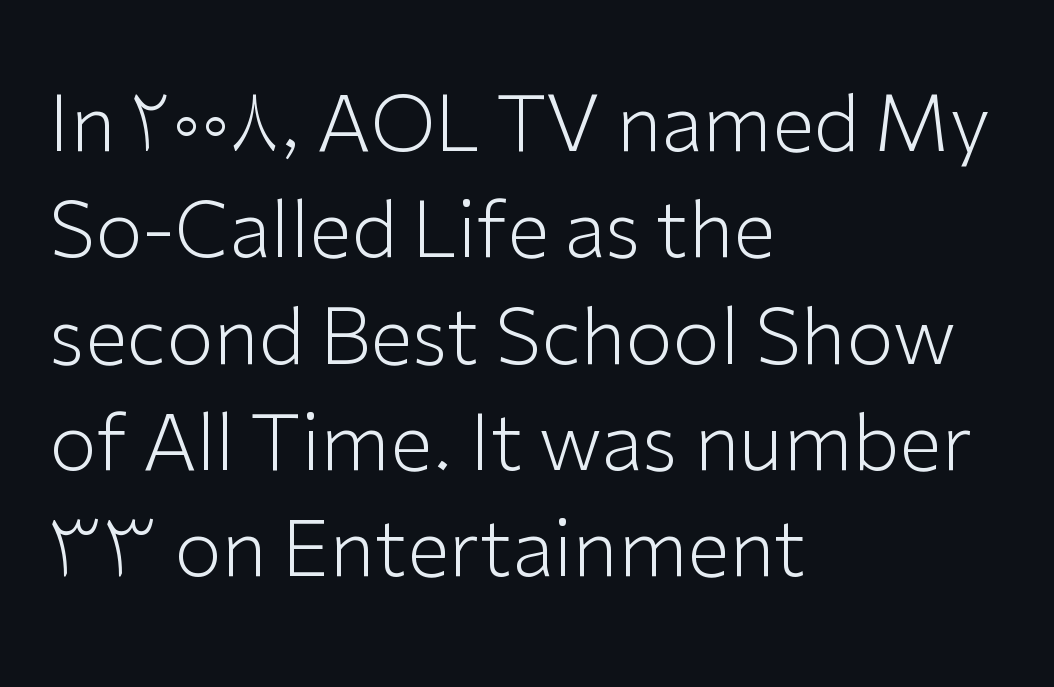
{"serif": "no", "italic": "no", "bold": "no", "weight": "light", "width": "normal", "stroke_contrast": "low", "x_height": "medium", "monospaced": "no", "underline": "no", "align": "left", "line_spacing": "normal", "line_spacing_ratio": 1.38, "letter_spacing": "normal", "letter_spacing_em": 0.0, "glyph_px": 77}
